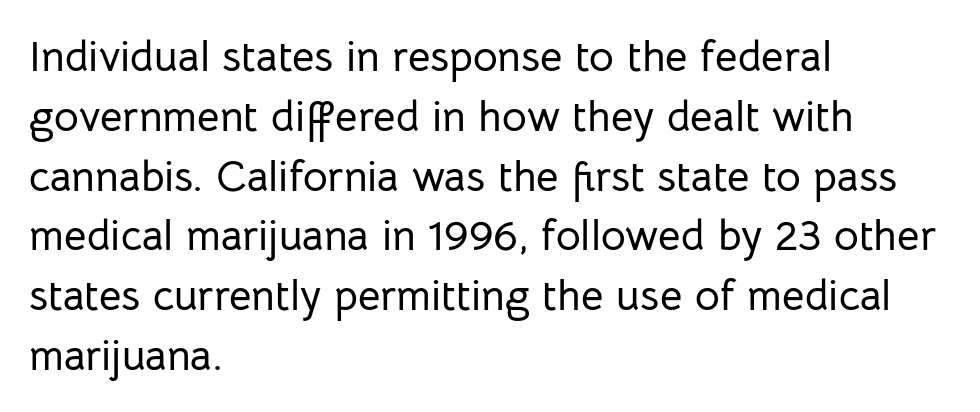
{"serif": "no", "italic": "no", "width": "normal", "stroke_contrast": "low", "x_height": "medium", "monospaced": "no", "underline": "no", "align": "left", "line_spacing": "normal", "line_spacing_ratio": 1.39, "letter_spacing": "normal", "letter_spacing_em": 0.0, "glyph_px": 43}
